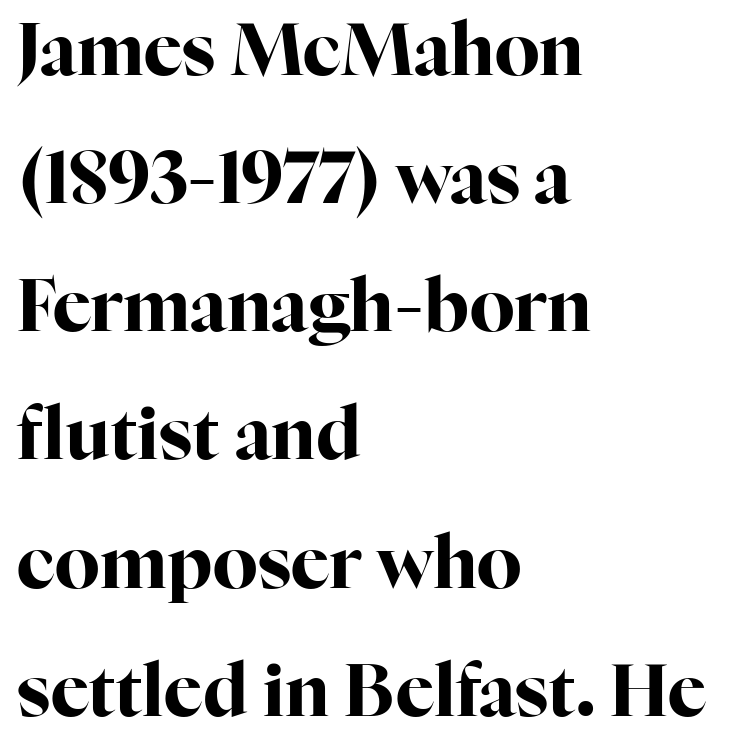
{"serif": "yes", "italic": "no", "bold": "yes", "weight": "bold", "width": "normal", "stroke_contrast": "high", "x_height": "medium", "monospaced": "no", "underline": "no", "align": "left", "line_spacing_ratio": 1.78, "letter_spacing": "normal", "letter_spacing_em": 0.0, "glyph_px": 72}
